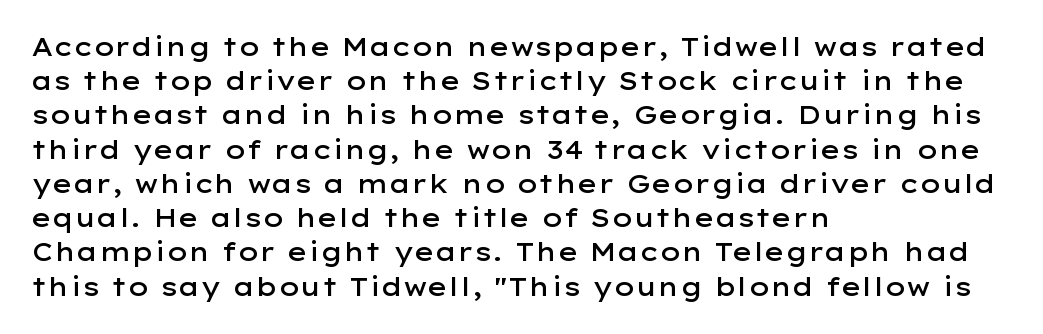
{"italic": "no", "bold": "semi", "underline": "no", "align": "left", "line_spacing": "normal", "line_spacing_ratio": 1.37, "letter_spacing": "normal", "letter_spacing_em": 0.0, "glyph_px": 25}
